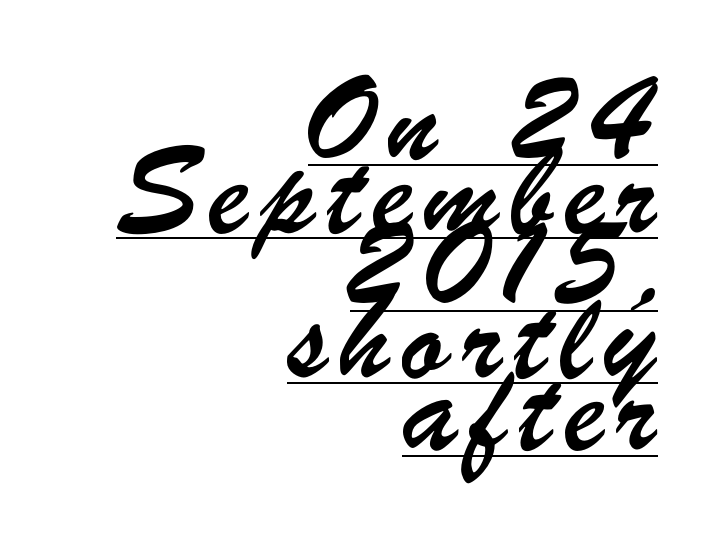
{"serif": "no", "width": "condensed", "stroke_contrast": "low", "x_height": "small", "monospaced": "no", "underline": "yes", "align": "right", "line_spacing": "normal", "line_spacing_ratio": 1.32, "letter_spacing": "wide", "letter_spacing_em": 0.2, "glyph_px": 55}
